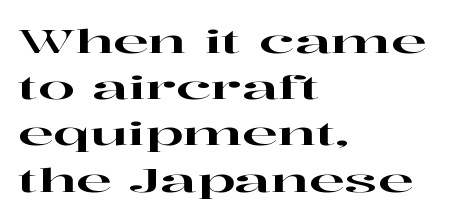
Q: Is the text italic (slanted)? A: No, it is upright.
Q: Is the typeface a serif or a sans-serif typeface? A: Serif.
Q: Is the text underlined? A: No.
Q: How is the paragraph aligned? A: Left-aligned.
Q: Is the spacing between letters normal or unusually wide? A: Normal.
Q: Is the spacing between lines tight, normal or loose? A: Normal.
Q: Width (condensed, normal, or wide)? A: Wide.
Q: Stroke contrast? A: High.
Q: x-height? A: Medium.
Q: Monospaced? A: No.
